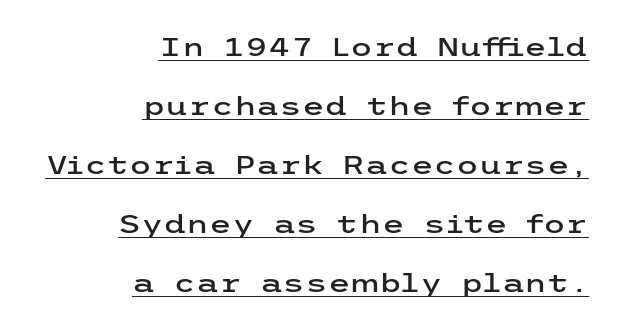
The image shows 26 px text type, upright; set right-aligned, loose line spacing (2.27x), normal letter spacing, underlined.
